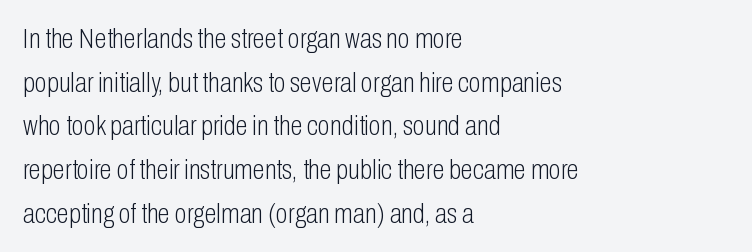
{"serif": "no", "italic": "no", "bold": "no", "weight": "light", "width": "condensed", "stroke_contrast": "low", "x_height": "medium", "monospaced": "no", "underline": "no", "align": "left", "line_spacing": "normal", "line_spacing_ratio": 1.56, "letter_spacing": "normal", "letter_spacing_em": 0.0, "glyph_px": 28}
